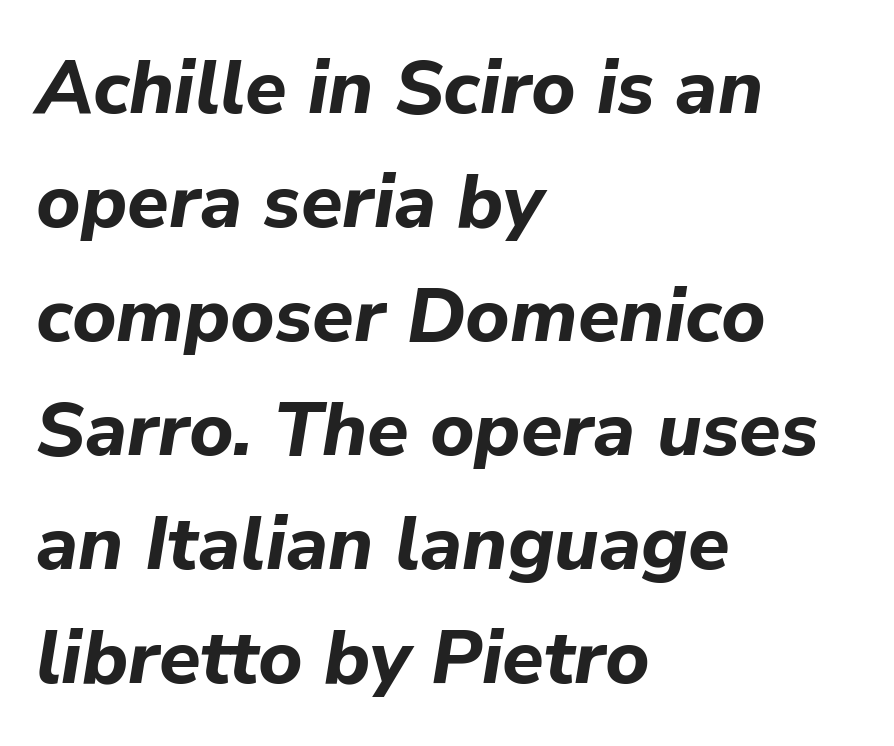
Set as a true bold cut, around the 700 mark. Check under the words: just untouched page. How are the letters spaced? Ordinarily, with no added tracking. This is oblique type, the kind used for emphasis or titles.
